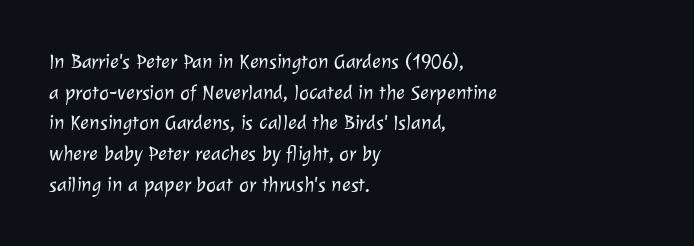
{"bold": "no", "underline": "no", "align": "left", "line_spacing": "normal", "line_spacing_ratio": 1.46, "letter_spacing": "normal", "letter_spacing_em": 0.0, "glyph_px": 21}
